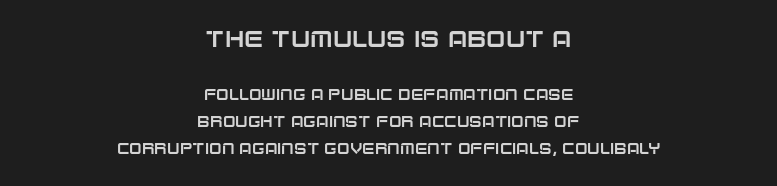
The image shows 23 px text type, upright; set centered, line spacing 1.81x, normal letter spacing, not underlined; the first (top) block is 1.53x larger.
